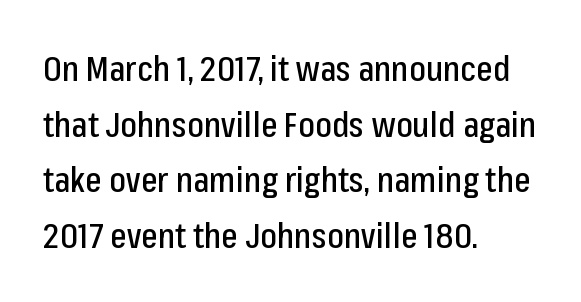
{"serif": "no", "italic": "no", "width": "condensed", "stroke_contrast": "low", "x_height": "medium", "monospaced": "no", "underline": "no", "align": "left", "line_spacing": "normal", "line_spacing_ratio": 1.59, "letter_spacing": "normal", "letter_spacing_em": 0.0, "glyph_px": 35}
